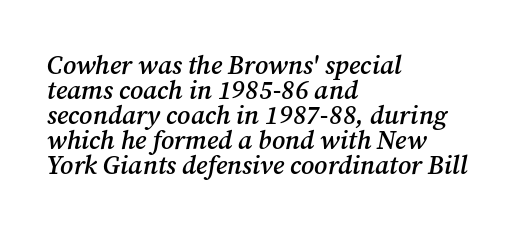
The image shows 26 px text type, italic (leaning right); set left-aligned, tight line spacing (0.96x), normal letter spacing, not underlined.
